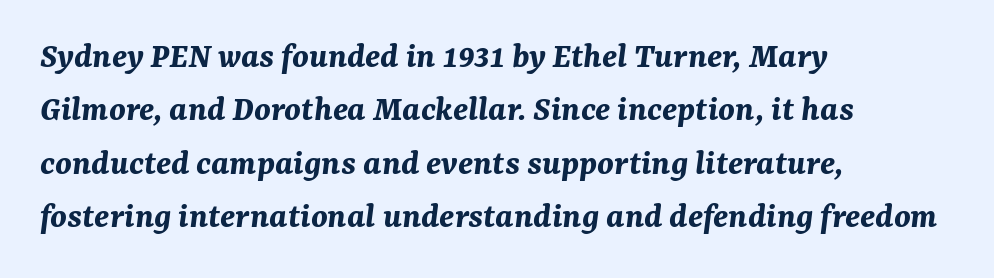
Q: Is the text bold? A: Yes.
Q: Is the text italic (slanted)? A: Yes, it leans right by about 7 degrees.
Q: Is the text underlined? A: No.
Q: How is the paragraph aligned? A: Left-aligned.
Q: Is the spacing between letters normal or unusually wide? A: Normal.
Q: Is the spacing between lines tight, normal or loose? A: Normal.
Q: Width (condensed, normal, or wide)? A: Normal.
Q: Stroke contrast? A: Medium.
Q: x-height? A: Medium.
Q: Monospaced? A: No.
